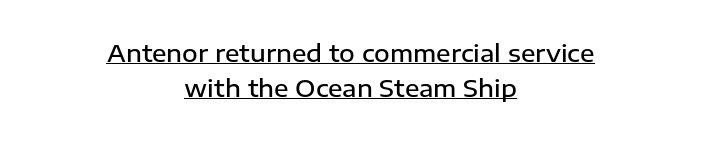
The image shows 24 px text type, upright; set centered, normal line spacing (1.46x), normal letter spacing, underlined.
